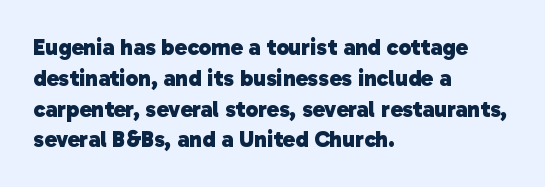
The image shows 23 px bold type; set left-aligned, normal line spacing (1.34x), normal letter spacing, not underlined.
